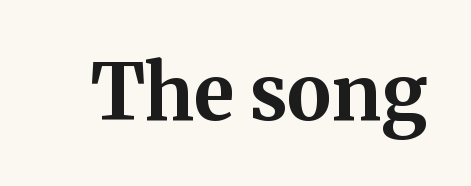
{"serif": "yes", "italic": "no", "bold": "yes", "weight": "bold", "width": "normal", "stroke_contrast": "medium", "x_height": "medium", "monospaced": "no", "underline": "no", "letter_spacing": "normal", "letter_spacing_em": 0.0, "glyph_px": 77}
